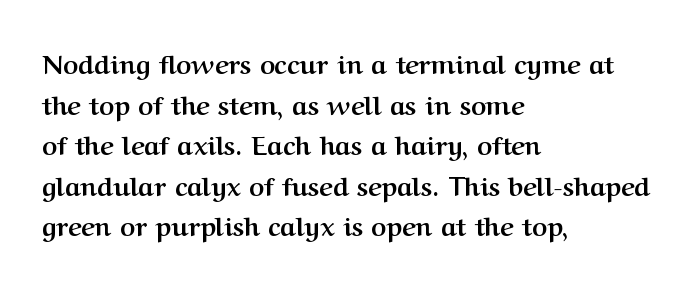
{"italic": "no", "bold": "yes", "underline": "no", "align": "left", "line_spacing": "normal", "line_spacing_ratio": 1.56, "letter_spacing": "normal", "letter_spacing_em": 0.0, "glyph_px": 26}
